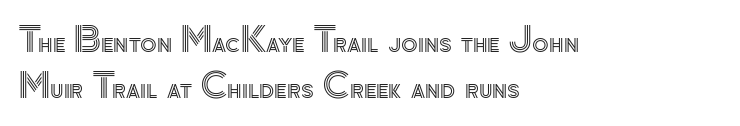
{"italic": "no", "width": "normal", "x_height": "small", "monospaced": "no", "underline": "no", "align": "left", "line_spacing": "normal", "line_spacing_ratio": 1.35, "letter_spacing": "normal", "letter_spacing_em": 0.0, "glyph_px": 34}
